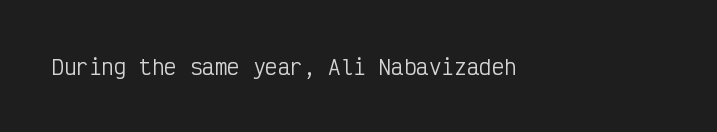
{"italic": "no", "bold": "no", "underline": "no", "letter_spacing": "normal", "letter_spacing_em": 0.0, "glyph_px": 21}
